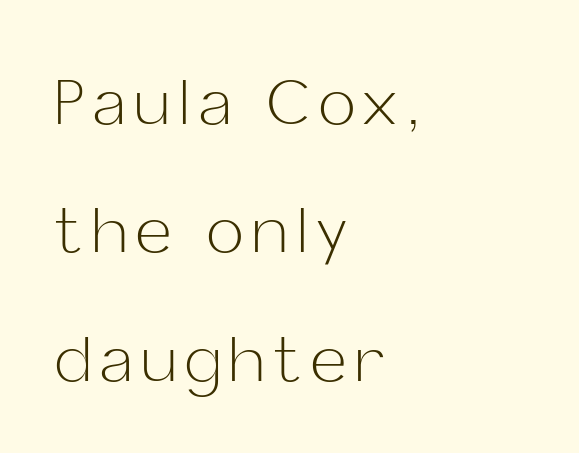
Q: Is the text bold? A: No.
Q: Is the text italic (slanted)? A: No, it is upright.
Q: Is the typeface a serif or a sans-serif typeface? A: Sans-serif.
Q: Is the text underlined? A: No.
Q: How is the paragraph aligned? A: Left-aligned.
Q: Is the spacing between lines tight, normal or loose? A: Loose.
Q: Width (condensed, normal, or wide)? A: Normal.
Q: Stroke contrast? A: Low.
Q: x-height? A: Medium.
Q: Monospaced? A: No.
